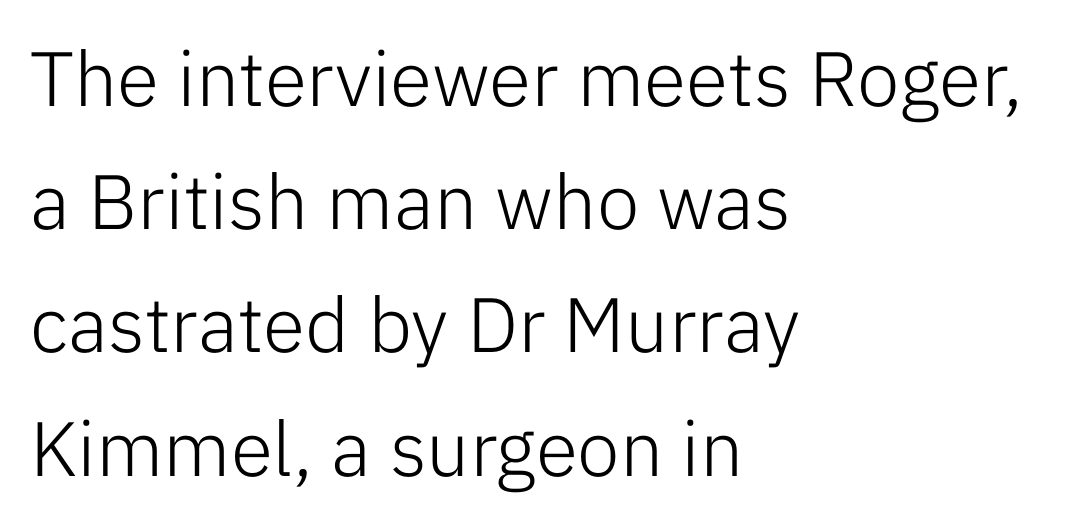
The image shows 77 px light sans-serif type, upright; set left-aligned, normal line spacing (1.6x), normal letter spacing, not underlined; low stroke contrast and a medium x-height.
